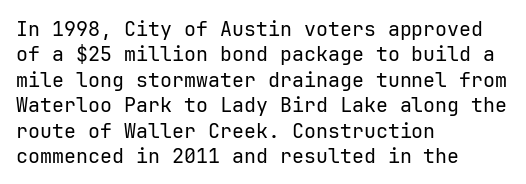
The rows are spaced the way most documents space them. Weight: in the light-to-regular range. Each word holds together tightly as a unit, with standard inter-letter gaps. Nobody drew a line under any word here.
